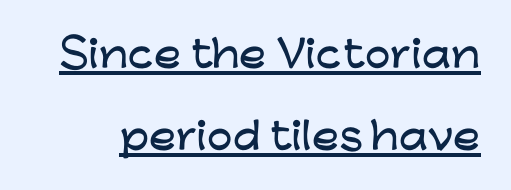
Q: Is the text italic (slanted)? A: No, it is upright.
Q: Is the typeface a serif or a sans-serif typeface? A: Sans-serif.
Q: Is the text underlined? A: Yes.
Q: Is the spacing between letters normal or unusually wide? A: Normal.
Q: Is the spacing between lines tight, normal or loose? A: Loose.
Q: Width (condensed, normal, or wide)? A: Wide.
Q: Stroke contrast? A: Low.
Q: x-height? A: Medium.
Q: Monospaced? A: No.
